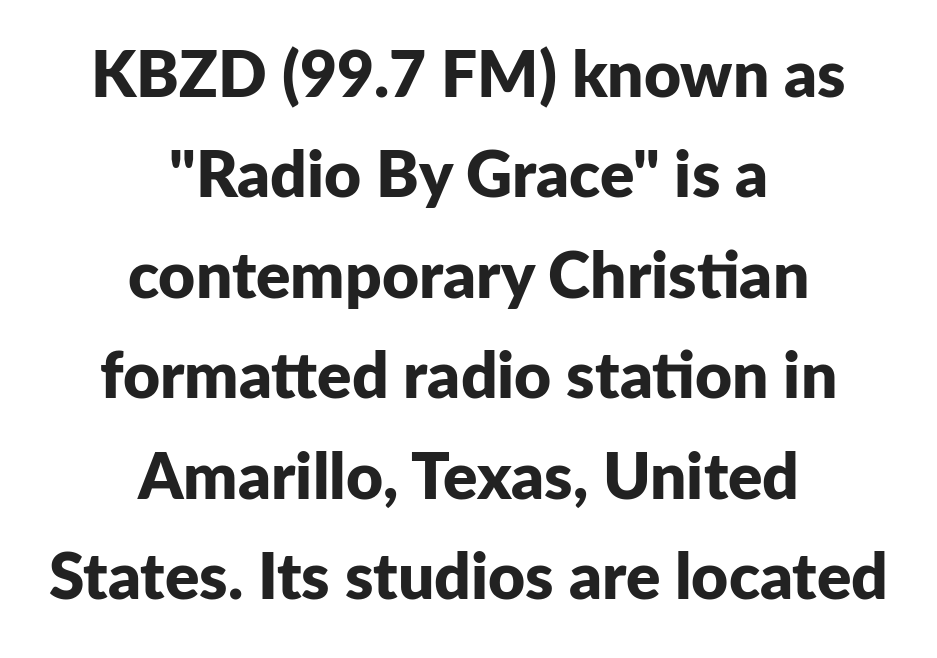
The image shows 64 px bold sans-serif type, upright; set centered, normal line spacing (1.57x), normal letter spacing, not underlined; low stroke contrast and a medium x-height.
